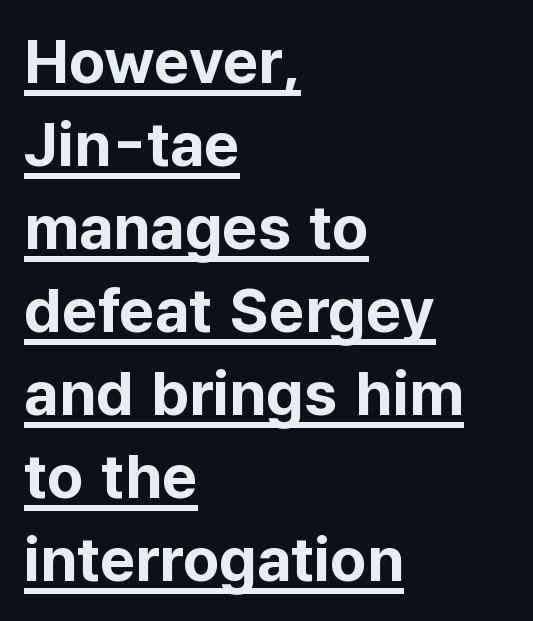
The image shows 62 px bold sans-serif type, upright; set left-aligned, normal line spacing (1.34x), normal letter spacing, underlined; low stroke contrast and a medium x-height.
